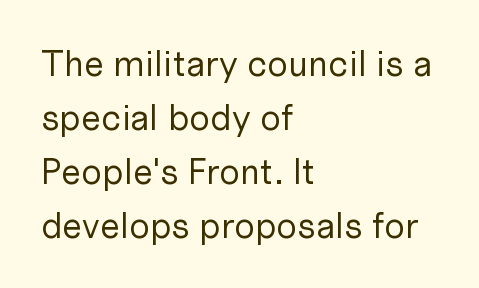
The image shows 36 px regular-weight sans-serif type, upright; set left-aligned, normal line spacing (1.5x), normal letter spacing, not underlined; low stroke contrast and a medium x-height.
